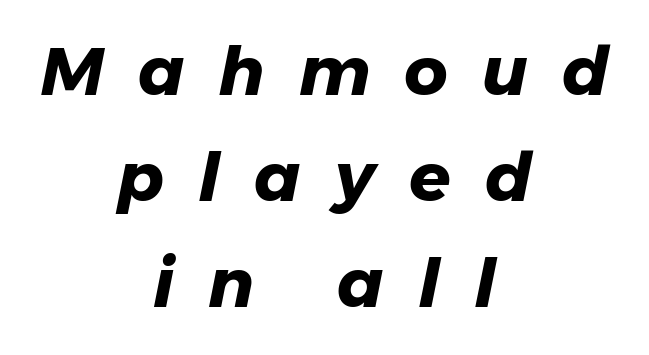
The image shows 68 px heavy type, italic (leaning right); set centered, normal line spacing (1.56x), unusually wide letter spacing (+0.5 em), not underlined; low stroke contrast and a medium x-height.
